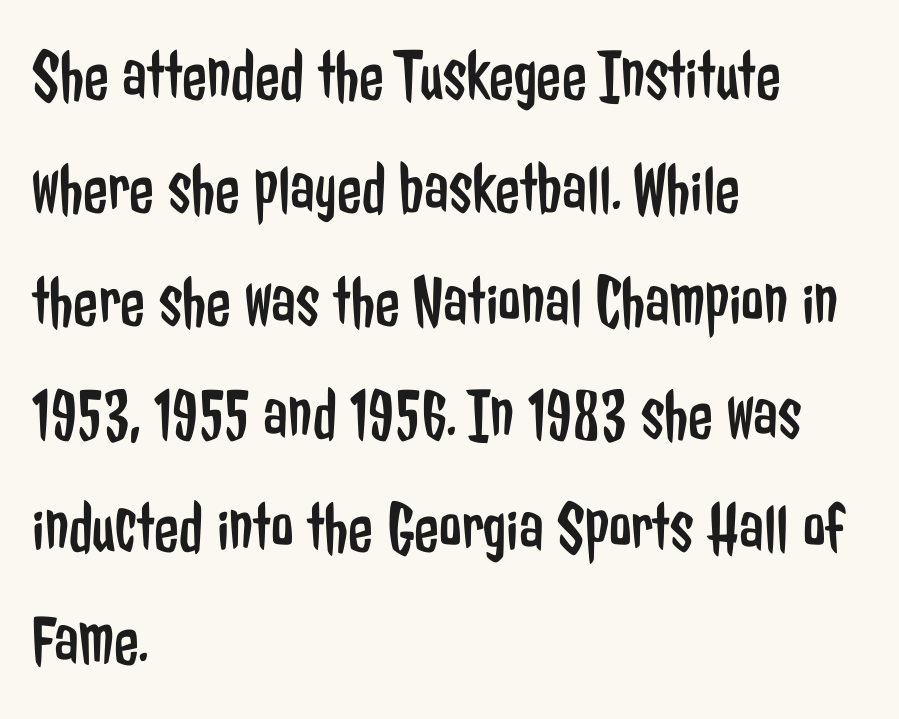
Q: Is the text bold? A: No.
Q: Is the text italic (slanted)? A: No, it is upright.
Q: Is the typeface a serif or a sans-serif typeface? A: Sans-serif.
Q: Is the text underlined? A: No.
Q: How is the paragraph aligned? A: Left-aligned.
Q: Is the spacing between letters normal or unusually wide? A: Normal.
Q: Is the spacing between lines tight, normal or loose? A: Normal.
Q: Width (condensed, normal, or wide)? A: Condensed.
Q: Stroke contrast? A: Low.
Q: x-height? A: Medium.
Q: Monospaced? A: No.
